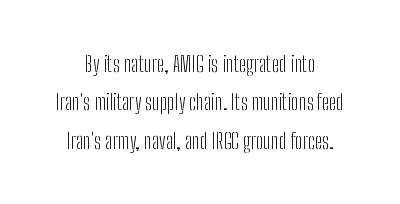
{"italic": "no", "bold": "no", "underline": "no", "line_spacing_ratio": 1.74, "letter_spacing": "normal", "letter_spacing_em": 0.0, "glyph_px": 22}
